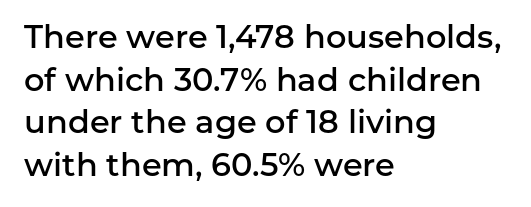
These lines are rendered in a variable-pitch font. This sample keeps an unexceptional amount of space between lines. Observe the absence of serifs on each vertical stroke in this sample. Designer's note — italics off, roman on. No extra tracking has been applied to these lines. Where is the straight margin? On the left.
